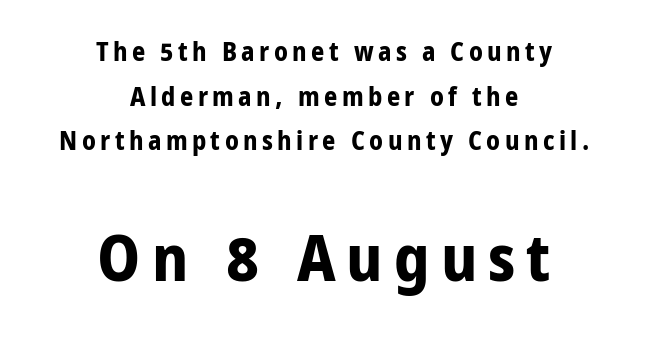
{"serif": "no", "italic": "no", "bold": "yes", "weight": "bold", "width": "normal", "stroke_contrast": "low", "x_height": "medium", "monospaced": "no", "underline": "no", "align": "center", "line_spacing_ratio": 1.72, "larger_block": "second", "size_ratio": 2.5, "glyph_px": 65}
